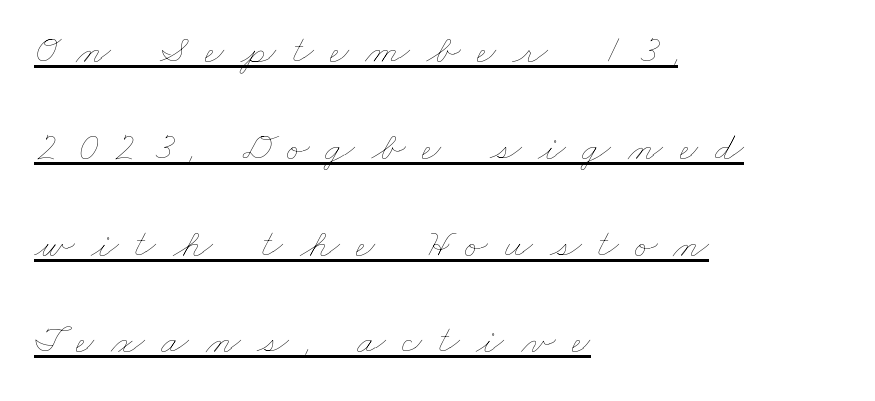
Words appear elongated and porous because spacing is wide. The specimen includes a rule beneath the text block's lines. Line starts are locked; line ends wander. Notice the wide empty band between every row — that's loose leading. The weight would be labelled regular, book, light, or lighter still.
